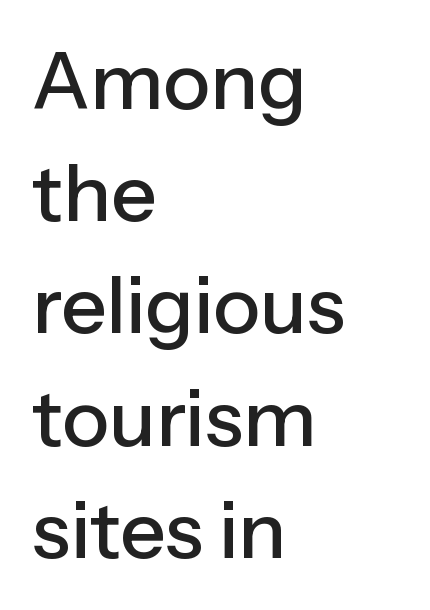
The image shows 79 px sans-serif type, upright; set left-aligned, normal line spacing (1.42x), normal letter spacing, not underlined; low stroke contrast and a medium x-height.
